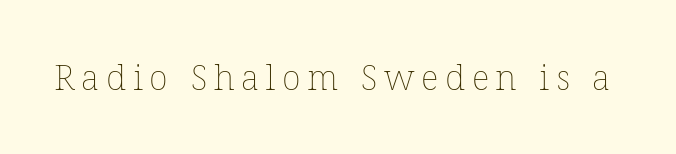
The font is comparable to plain body text, perhaps lighter. A clean baseline with only descenders dipping below it. Is this a fixed-width face? No — the glyphs have proportional, varying widths. A typesetter would mark this as roman, not italic.
